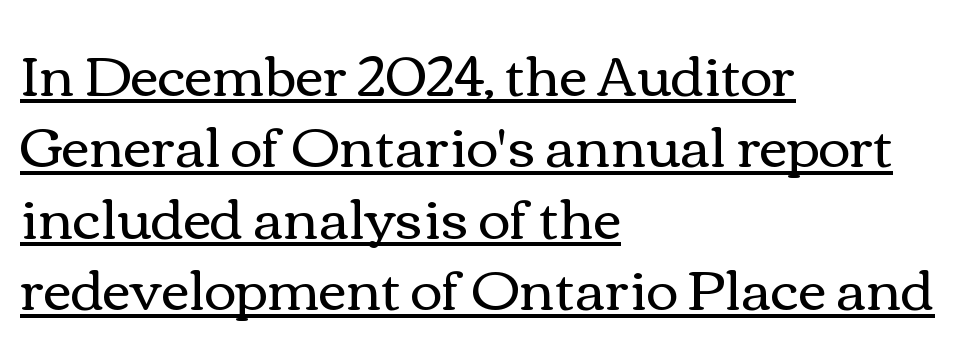
Q: Is the text bold? A: No.
Q: Is the text italic (slanted)? A: No, it is upright.
Q: Is the text underlined? A: Yes.
Q: How is the paragraph aligned? A: Left-aligned.
Q: Is the spacing between letters normal or unusually wide? A: Normal.
Q: Is the spacing between lines tight, normal or loose? A: Normal.
Q: Width (condensed, normal, or wide)? A: Wide.
Q: x-height? A: Medium.
Q: Monospaced? A: No.
